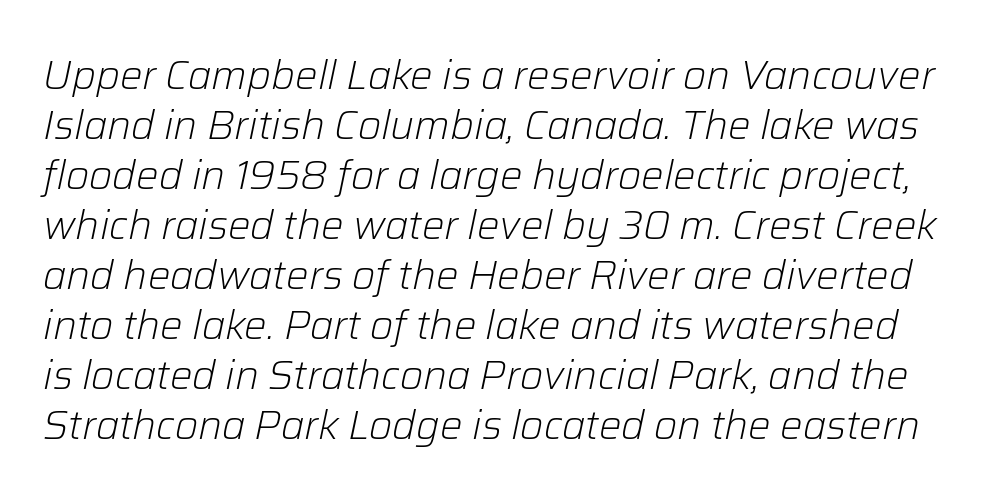
{"italic": "yes", "lean": "right", "slant_degrees": 12, "bold": "no", "weight": "light", "width": "normal", "stroke_contrast": "low", "x_height": "medium", "monospaced": "no", "underline": "no", "line_spacing": "normal", "line_spacing_ratio": 1.25, "letter_spacing": "normal", "letter_spacing_em": 0.0, "glyph_px": 40}
